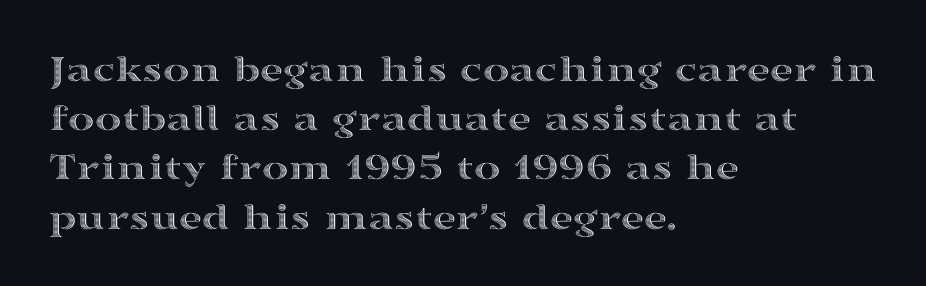
The specimen reads as upright at a glance. Quick note: underline off. Caption: multi-line text, flush left, ragged right. The letters sit at their default tracking, neither squeezed nor spread. Spacing verdict: proportional, widths tailored to each character.
